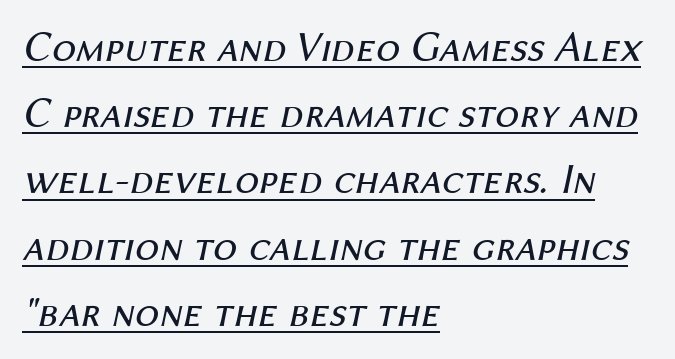
{"italic": "yes", "lean": "right", "slant_degrees": 12, "bold": "no", "weight": "regular", "width": "normal", "stroke_contrast": "medium", "x_height": "medium", "monospaced": "no", "underline": "yes", "align": "left", "line_spacing": "normal", "line_spacing_ratio": 1.54, "letter_spacing": "normal", "letter_spacing_em": 0.0, "glyph_px": 43}
